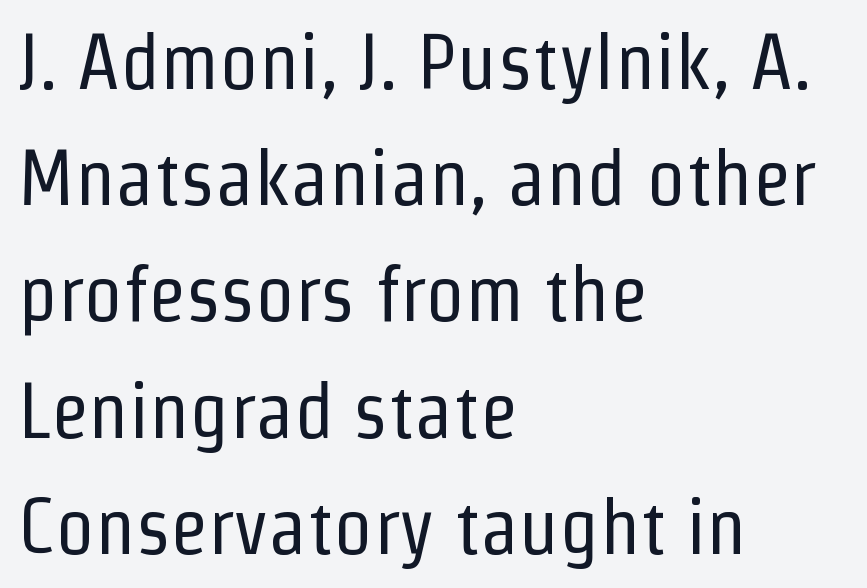
The image shows 78 px regular-weight, condensed sans-serif type, upright; set left-aligned, normal line spacing (1.49x), normal letter spacing, not underlined; low stroke contrast and a medium x-height.
